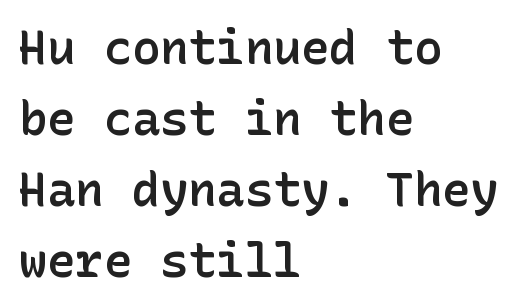
{"serif": "no", "italic": "no", "bold": "semi", "weight": "semibold", "width": "normal", "stroke_contrast": "low", "x_height": "medium", "underline": "no", "align": "left", "line_spacing": "normal", "line_spacing_ratio": 1.51, "letter_spacing": "normal", "letter_spacing_em": 0.0, "glyph_px": 47}
